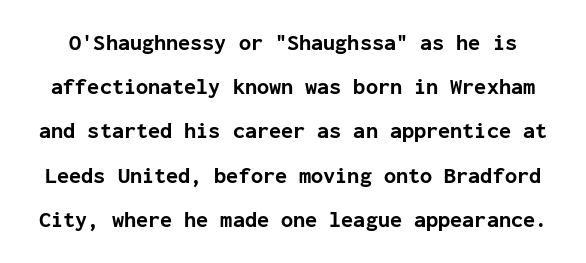
Q: Is the text bold? A: Yes.
Q: Is the text italic (slanted)? A: No, it is upright.
Q: Is the text underlined? A: No.
Q: Is the spacing between letters normal or unusually wide? A: Normal.
Q: Is the spacing between lines tight, normal or loose? A: Loose.
